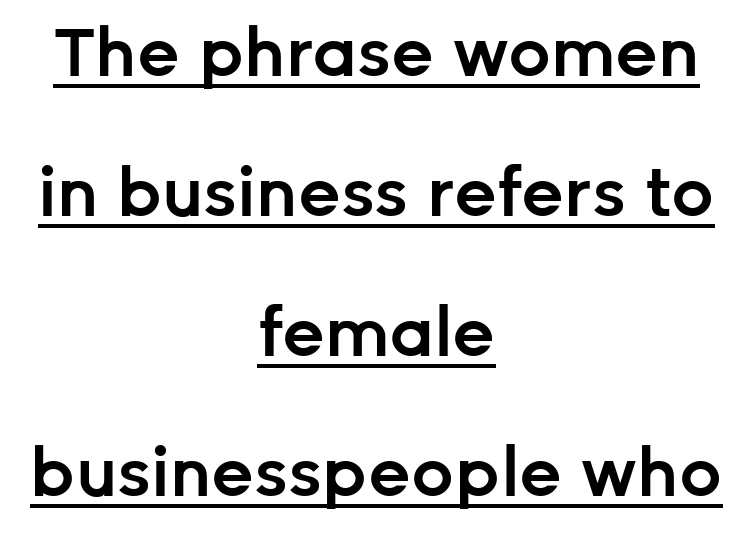
Q: Is the text bold? A: Semi-bold.
Q: Is the text italic (slanted)? A: No, it is upright.
Q: Is the typeface a serif or a sans-serif typeface? A: Sans-serif.
Q: Is the text underlined? A: Yes.
Q: How is the paragraph aligned? A: Centered.
Q: Is the spacing between letters normal or unusually wide? A: Normal.
Q: Is the spacing between lines tight, normal or loose? A: Loose.
Q: Width (condensed, normal, or wide)? A: Normal.
Q: Stroke contrast? A: Low.
Q: x-height? A: Medium.
Q: Monospaced? A: No.
